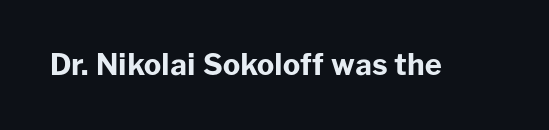
{"serif": "no", "italic": "no", "bold": "yes", "weight": "bold", "width": "normal", "stroke_contrast": "low", "x_height": "medium", "monospaced": "no", "underline": "no", "letter_spacing": "normal", "letter_spacing_em": 0.0, "glyph_px": 29}
